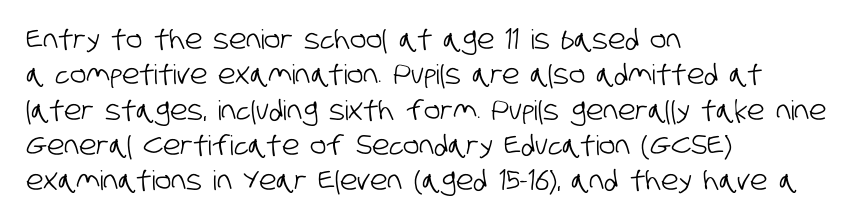
Leftover space on each line is placed entirely after the last word. Short note: letters normally spaced. The zone under the glyphs is completely vacant. What's the leading like? Ordinary, nothing unusual.
